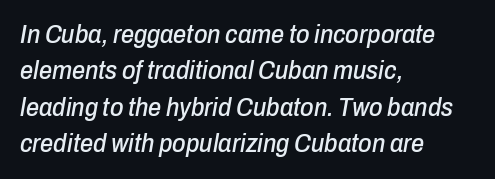
{"italic": "yes", "lean": "right", "slant_degrees": 10, "underline": "no", "align": "left", "line_spacing": "normal", "line_spacing_ratio": 1.4, "letter_spacing": "normal", "letter_spacing_em": 0.0, "glyph_px": 26}
